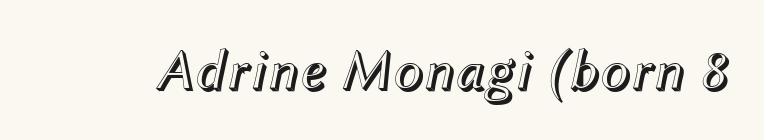
{"italic": "yes", "lean": "right", "slant_degrees": 12, "width": "normal", "x_height": "medium", "monospaced": "no", "underline": "no", "letter_spacing": "normal", "letter_spacing_em": 0.0, "glyph_px": 57}
